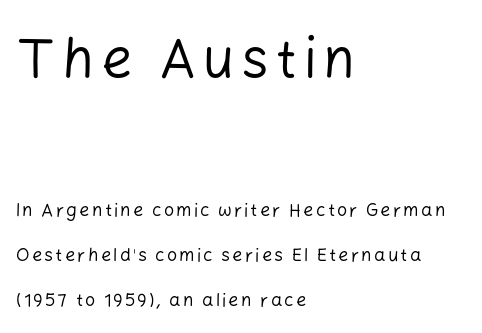
Note: no serifs on the glyphs. Caption: upper text group enlarged, lower text group reduced. The face looks like a standard text weight, possibly lighter. Is there any slant? The stems are plumb. If you measured baseline to baseline, you'd find a long distance.
